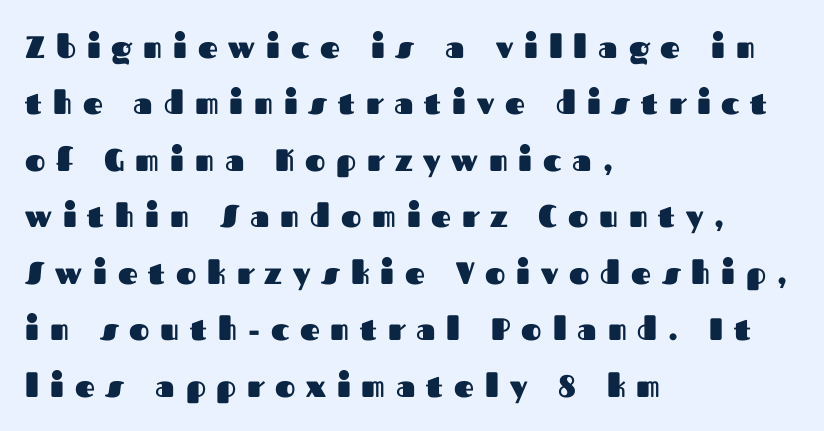
Proportional: the letters do not fall into vertical columns. As a designer I'd log this as weight 700, bold. The zone under the glyphs is completely vacant. Notice how the passage keeps a crisp vertical edge on the left only. This is sans-serif lettering, the kind often seen on screens and signage. The type sits square on the baseline with zero lean.
